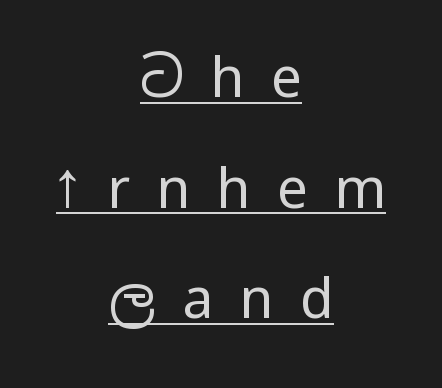
{"serif": "no", "italic": "no", "bold": "no", "weight": "regular", "width": "condensed", "stroke_contrast": "low", "underline": "yes", "align": "center", "line_spacing": "loose", "line_spacing_ratio": 2.01, "letter_spacing": "wide", "letter_spacing_em": 0.48, "glyph_px": 55}
